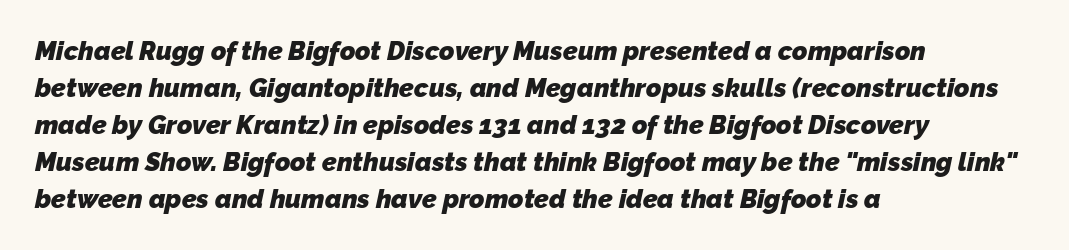
Q: Is the text bold? A: Yes.
Q: Is the text underlined? A: No.
Q: How is the paragraph aligned? A: Left-aligned.
Q: Is the spacing between letters normal or unusually wide? A: Normal.
Q: Is the spacing between lines tight, normal or loose? A: Normal.
